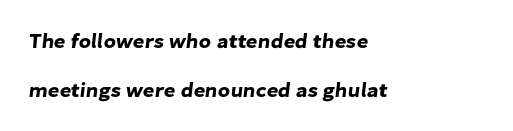
{"underline": "no", "align": "left", "line_spacing": "loose", "line_spacing_ratio": 2.43, "letter_spacing": "normal", "letter_spacing_em": 0.0, "glyph_px": 20}
